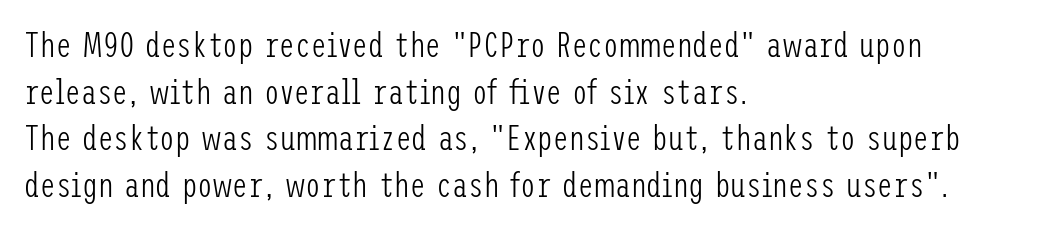
Ordinary non-slanted type is in use. The cut favours lightness, reaching ordinary text weight at its darkest. Inter-character spacing is left at the font's built-in metrics. Each row of text sits above clean, open space. Casual observation: everything's shoved over to the left.
